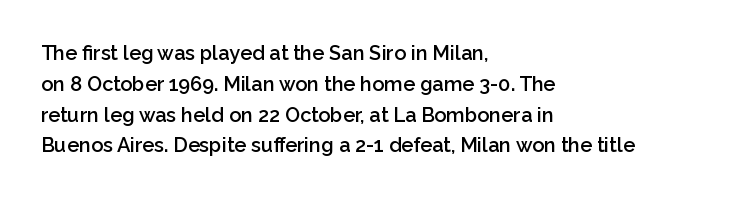
Q: Is the text bold? A: Semi-bold.
Q: Is the text italic (slanted)? A: No, it is upright.
Q: Is the text underlined? A: No.
Q: How is the paragraph aligned? A: Left-aligned.
Q: Is the spacing between letters normal or unusually wide? A: Normal.
Q: Is the spacing between lines tight, normal or loose? A: Normal.
